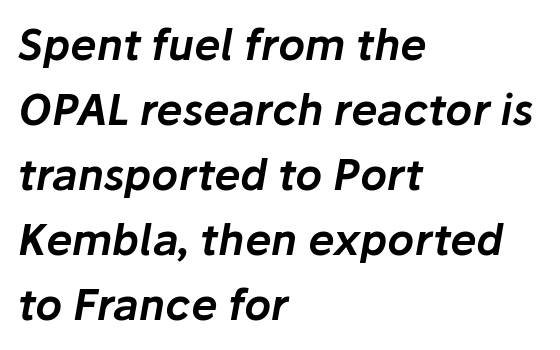
The image shows 42 px text type, italic (leaning right); set left-aligned, normal line spacing (1.55x), normal letter spacing, not underlined; low stroke contrast and a medium x-height.
